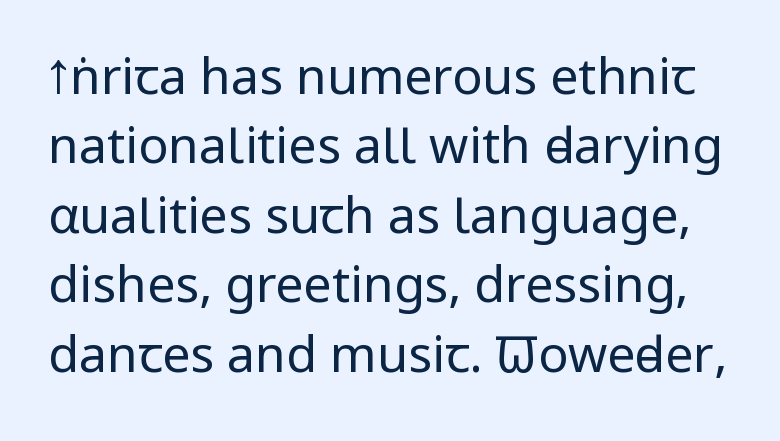
Q: Is the text bold? A: No.
Q: Is the text italic (slanted)? A: No, it is upright.
Q: Is the typeface a serif or a sans-serif typeface? A: Sans-serif.
Q: Is the text underlined? A: No.
Q: Is the spacing between letters normal or unusually wide? A: Normal.
Q: Is the spacing between lines tight, normal or loose? A: Normal.
Q: Width (condensed, normal, or wide)? A: Condensed.
Q: Stroke contrast? A: Low.
Q: x-height? A: Large.
Q: Monospaced? A: No.
